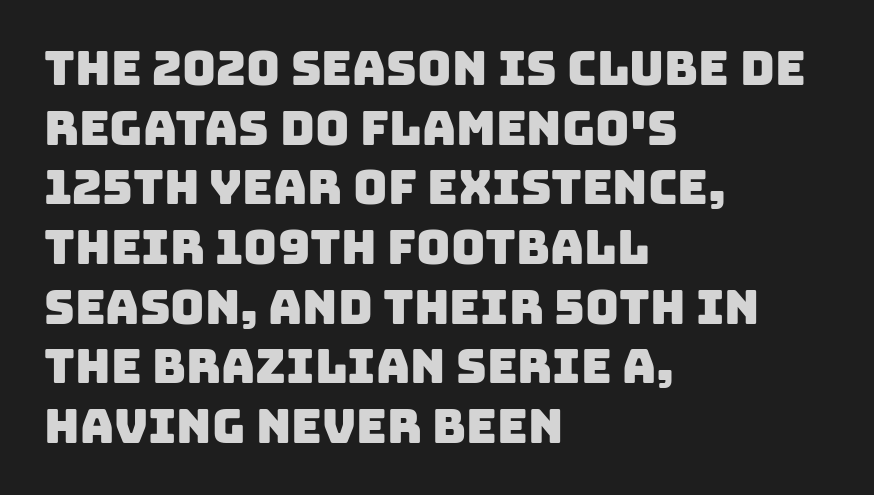
Nothing sits at the stroke ends, so this counts as sans-serif. Between one letter and the next there's only the usual sliver of space. A student would call this left alignment; a typographer would say flush left, rag right. This sample keeps an unexceptional amount of space between lines. Here the designer chose a conventional face with non-uniform glyph widths. Quick note: underline off.
